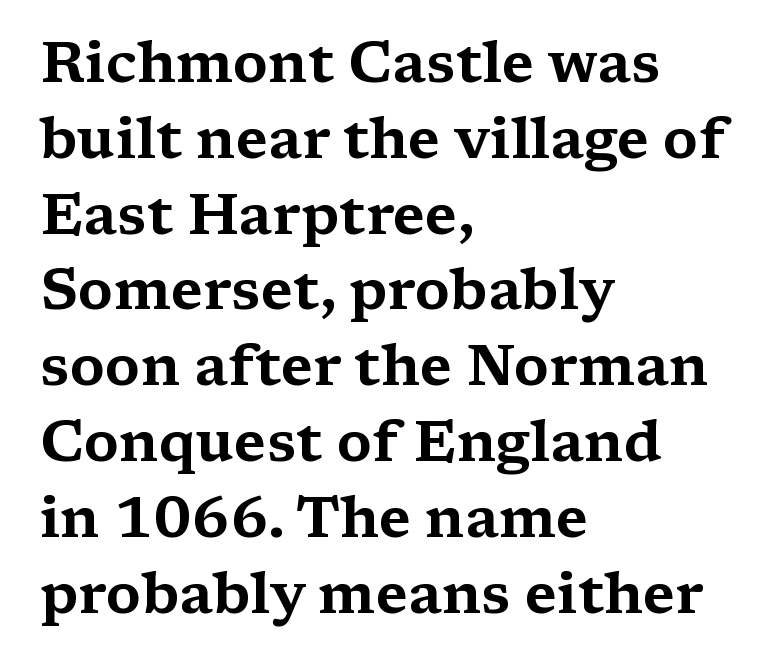
{"serif": "yes", "italic": "no", "width": "wide", "stroke_contrast": "medium", "x_height": "medium", "monospaced": "no", "underline": "no", "align": "left", "line_spacing": "normal", "line_spacing_ratio": 1.33, "letter_spacing": "normal", "letter_spacing_em": 0.0, "glyph_px": 57}
